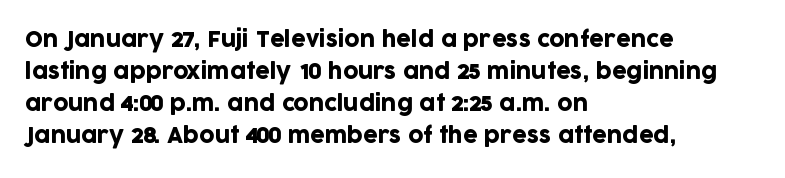
The image shows 21 px text type, upright; set left-aligned, normal line spacing (1.53x), normal letter spacing, not underlined.
